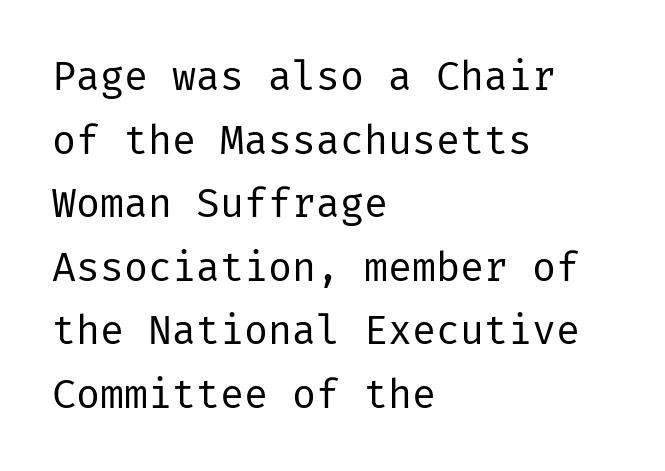
Q: Is the text bold? A: No.
Q: Is the text italic (slanted)? A: No, it is upright.
Q: Is the typeface a serif or a sans-serif typeface? A: Sans-serif.
Q: Is the text underlined? A: No.
Q: How is the paragraph aligned? A: Left-aligned.
Q: Is the spacing between letters normal or unusually wide? A: Normal.
Q: Is the spacing between lines tight, normal or loose? A: Normal.
Q: Width (condensed, normal, or wide)? A: Normal.
Q: Stroke contrast? A: Low.
Q: x-height? A: Medium.
